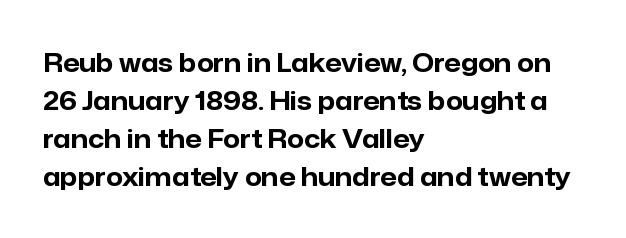
Horizontal alignment here is leftward, the default for most running prose. Nothing unusual about the tracking: characters are spaced as the font intends. Students, observe: this is what conventionally led text looks like. Does the lettering tilt? It doesn't — this is upright.
